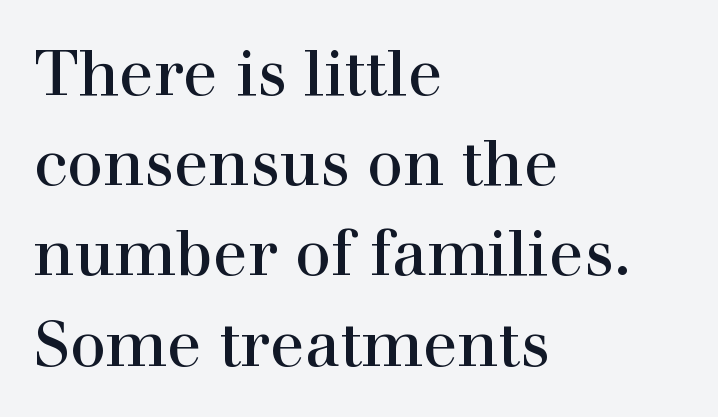
Q: Is the text italic (slanted)? A: No, it is upright.
Q: Is the typeface a serif or a sans-serif typeface? A: Serif.
Q: Is the text underlined? A: No.
Q: How is the paragraph aligned? A: Left-aligned.
Q: Is the spacing between letters normal or unusually wide? A: Normal.
Q: Is the spacing between lines tight, normal or loose? A: Normal.
Q: Width (condensed, normal, or wide)? A: Normal.
Q: x-height? A: Medium.
Q: Monospaced? A: No.
